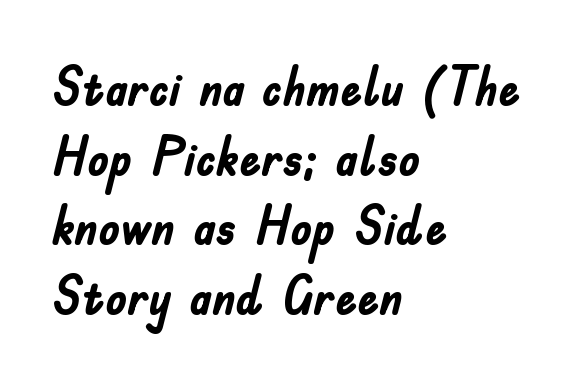
Are there feet on the stems? There aren't — it's a sans. Horizontal bands of white between lines are of average thickness. Note the varied advance widths — an 'i' is clearly narrower than an 'm'. These lines stack with their left ends in a neat column. Plain, unruled lines of type.
